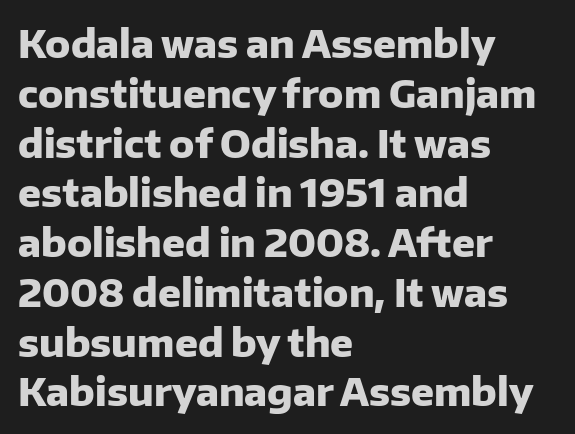
The setting favours the left margin, as ordinary paragraphs usually do. A clean baseline with only descenders dipping below it. Designer's note — italics off, roman on. Nothing unusual about the tracking: characters are spaced as the font intends. A typesetter would call this proportional, since set widths differ per character.
